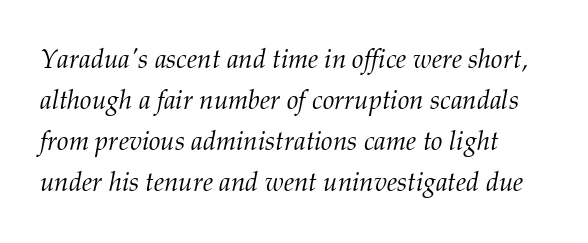
The weight would be labelled regular, book, light, or lighter still. Quick note: interline space is typical. The text carries the slant typical of an italic or oblique font. Lines of text with bare space underneath. A typesetter would call this zero additional tracking.
